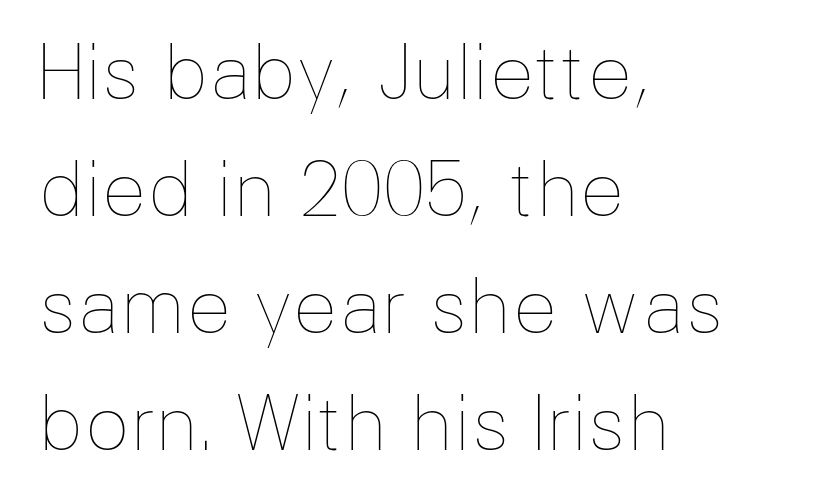
The font's upright variant was chosen for this text. Counters stay open thanks to moderate or lighter strokes. This block has exactly the height ordinary leading produces. Descenders hang freely into open space. Line starts are locked; line ends wander. The passage shown is typed in a proportional face where columns would drift.
